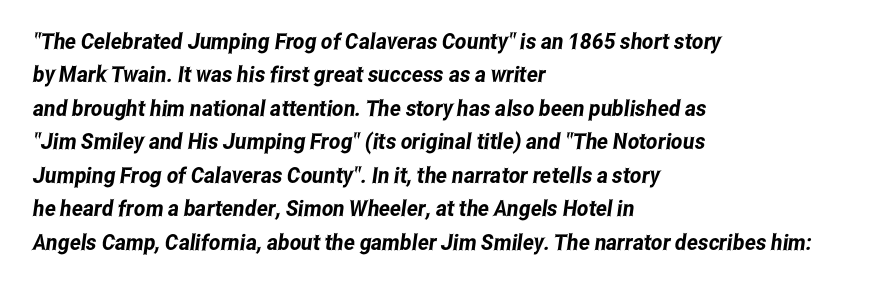
The image shows 22 px text type; set left-aligned, normal line spacing (1.52x), normal letter spacing, not underlined.
